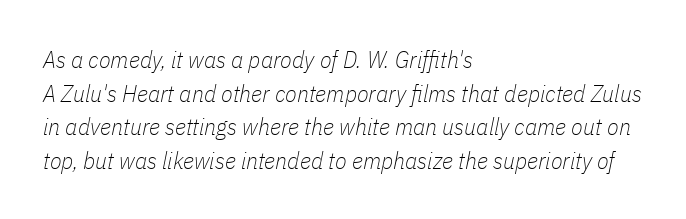
{"italic": "yes", "lean": "right", "slant_degrees": 11, "bold": "no", "underline": "no", "align": "left", "line_spacing": "normal", "line_spacing_ratio": 1.4, "letter_spacing": "normal", "letter_spacing_em": 0.0, "glyph_px": 24}
